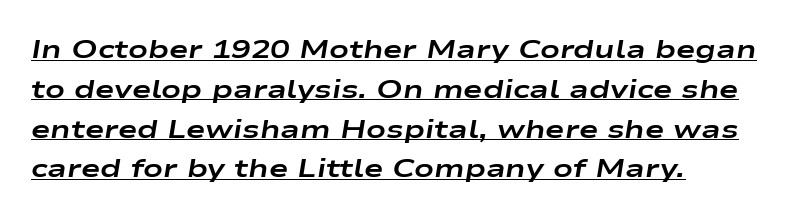
The image shows 26 px bold type, italic (leaning right); set left-aligned, normal line spacing (1.53x), normal letter spacing, underlined.
